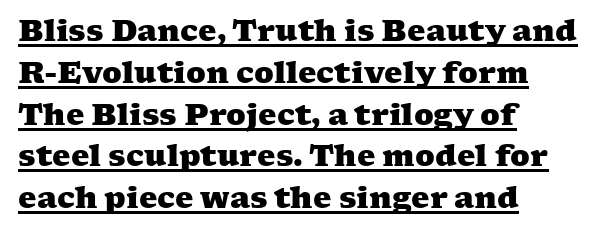
Q: Is the text bold? A: Yes.
Q: Is the typeface a serif or a sans-serif typeface? A: Serif.
Q: Is the text underlined? A: Yes.
Q: How is the paragraph aligned? A: Left-aligned.
Q: Is the spacing between letters normal or unusually wide? A: Normal.
Q: Is the spacing between lines tight, normal or loose? A: Normal.
Q: Width (condensed, normal, or wide)? A: Wide.
Q: Stroke contrast? A: Medium.
Q: x-height? A: Medium.
Q: Monospaced? A: No.
